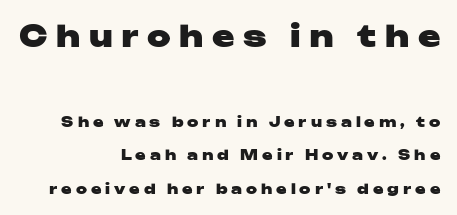
{"serif": "no", "italic": "no", "bold": "yes", "weight": "heavy", "width": "wide", "stroke_contrast": "low", "x_height": "medium", "monospaced": "no", "underline": "no", "align": "right", "line_spacing": "loose", "line_spacing_ratio": 2.39, "letter_spacing": "wide", "letter_spacing_em": 0.28, "larger_block": "first", "size_ratio": 2.14, "glyph_px": 30}
